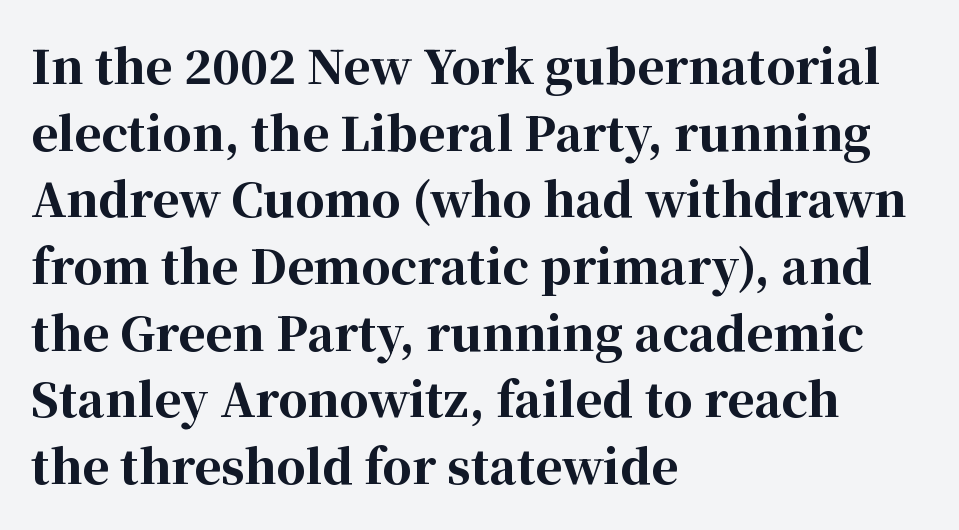
Nobody touched the tracking dial on this one. Little horizontal feet cap the strokes, marking this as serif type. The gap between lines stays unmarked. These lines were composed using upright roman letters.
